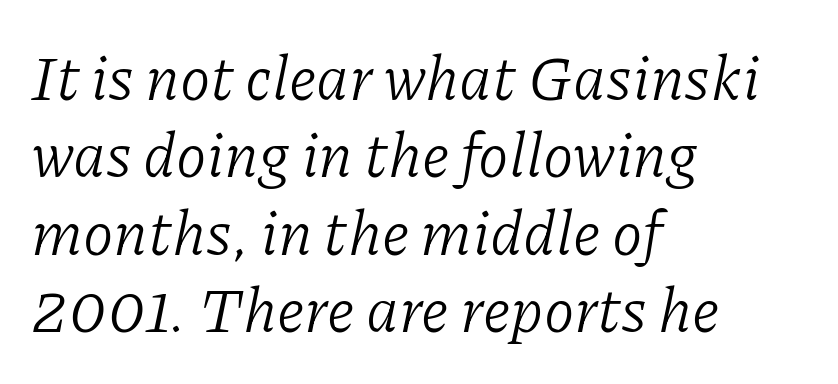
Q: Is the text bold? A: No.
Q: Is the text italic (slanted)? A: Yes, it leans right by about 11 degrees.
Q: Is the typeface a serif or a sans-serif typeface? A: Serif.
Q: Is the text underlined? A: No.
Q: How is the paragraph aligned? A: Left-aligned.
Q: Is the spacing between letters normal or unusually wide? A: Normal.
Q: Is the spacing between lines tight, normal or loose? A: Normal.
Q: Width (condensed, normal, or wide)? A: Normal.
Q: Stroke contrast? A: Low.
Q: x-height? A: Medium.
Q: Monospaced? A: No.
